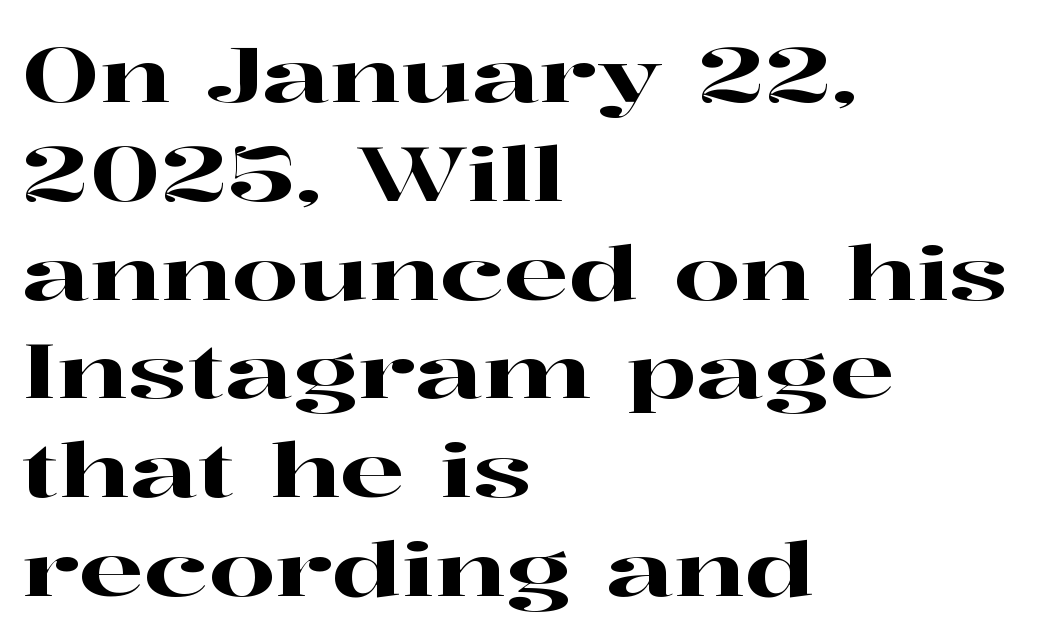
The image shows 76 px wide serif type, upright; set left-aligned, normal line spacing (1.3x), normal letter spacing, not underlined; high stroke contrast and a medium x-height.
